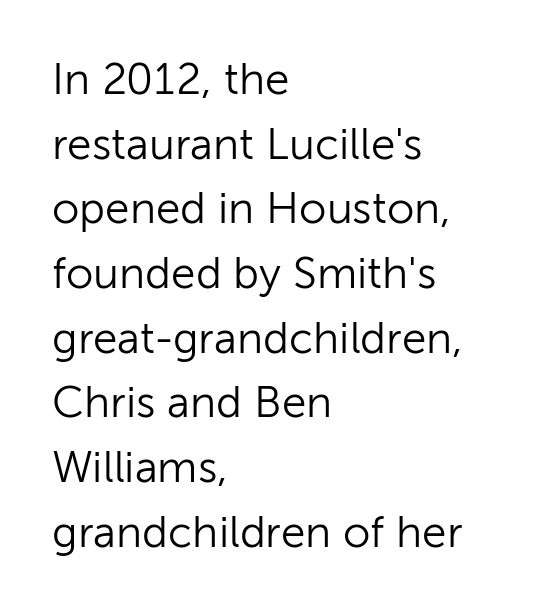
Q: Is the text bold? A: No.
Q: Is the text italic (slanted)? A: No, it is upright.
Q: Is the typeface a serif or a sans-serif typeface? A: Sans-serif.
Q: Is the text underlined? A: No.
Q: How is the paragraph aligned? A: Left-aligned.
Q: Is the spacing between letters normal or unusually wide? A: Normal.
Q: Is the spacing between lines tight, normal or loose? A: Normal.
Q: Width (condensed, normal, or wide)? A: Normal.
Q: Stroke contrast? A: Low.
Q: x-height? A: Medium.
Q: Monospaced? A: No.
